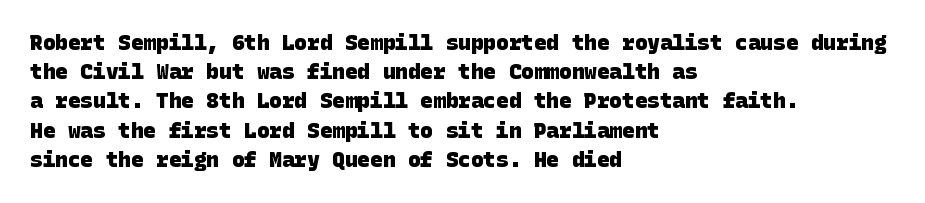
The image shows 21 px bold type; set left-aligned, normal line spacing (1.39x), normal letter spacing, not underlined.
